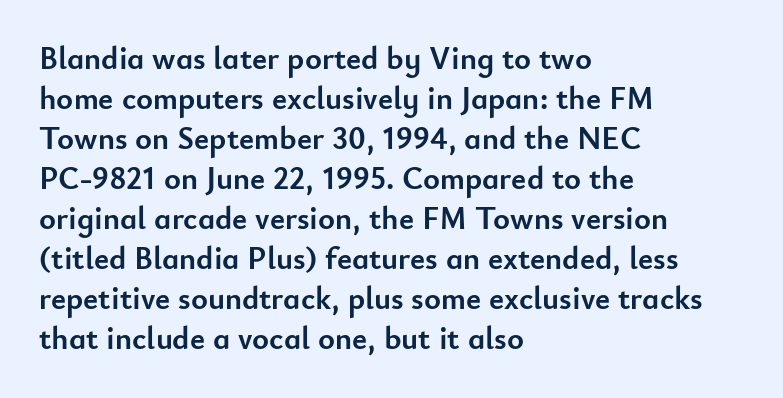
{"serif": "no", "italic": "no", "bold": "yes", "weight": "semibold", "width": "normal", "stroke_contrast": "low", "x_height": "small", "monospaced": "no", "underline": "no", "align": "left", "line_spacing": "normal", "line_spacing_ratio": 1.25, "letter_spacing": "normal", "letter_spacing_em": 0.0, "glyph_px": 32}
